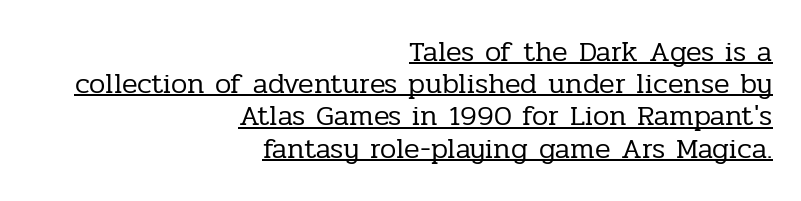
Q: Is the text bold? A: No.
Q: Is the text italic (slanted)? A: No, it is upright.
Q: Is the typeface a serif or a sans-serif typeface? A: Serif.
Q: Is the text underlined? A: Yes.
Q: How is the paragraph aligned? A: Right-aligned.
Q: Is the spacing between letters normal or unusually wide? A: Normal.
Q: Is the spacing between lines tight, normal or loose? A: Tight.
Q: Width (condensed, normal, or wide)? A: Normal.
Q: Stroke contrast? A: Low.
Q: x-height? A: Medium.
Q: Monospaced? A: No.
